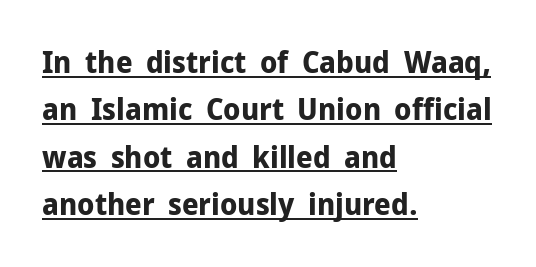
The image shows 30 px bold sans-serif type, upright; set left-aligned, normal line spacing (1.58x), normal letter spacing, underlined; low stroke contrast and a medium x-height.
